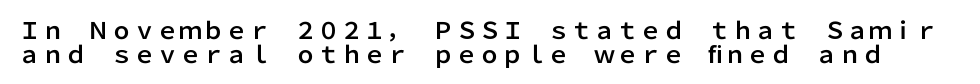
This sample uses an upright cut, with every glyph sitting square on the baseline. Caption: standard tracking, unaltered. The space directly below the letters is spotless. Leading is clearly below the norm, producing a dense column.
